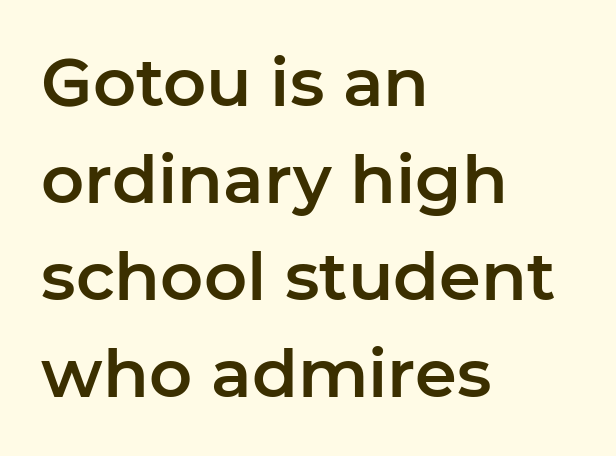
{"serif": "no", "italic": "no", "width": "normal", "stroke_contrast": "low", "x_height": "medium", "monospaced": "no", "underline": "no", "align": "left", "line_spacing": "normal", "line_spacing_ratio": 1.45, "letter_spacing": "normal", "letter_spacing_em": 0.0, "glyph_px": 67}
